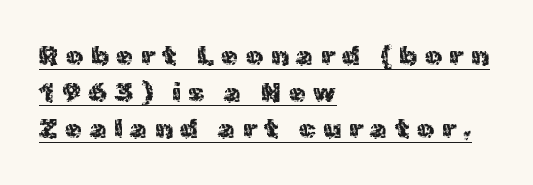
The image shows 27 px text type, upright; set left-aligned, normal line spacing (1.36x), unusually wide letter spacing (+0.28 em), underlined.
